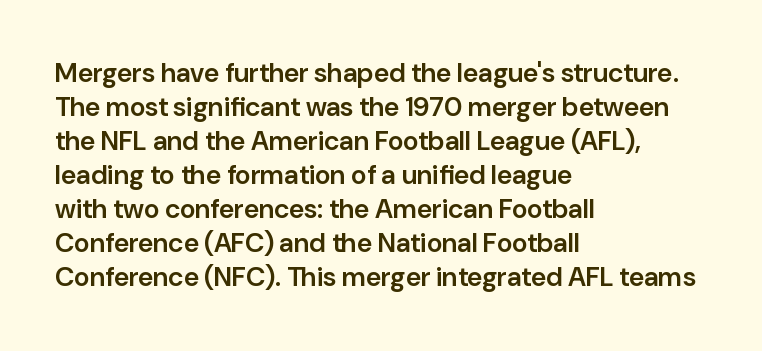
{"italic": "no", "bold": "semi", "underline": "no", "align": "left", "line_spacing": "normal", "line_spacing_ratio": 1.26, "letter_spacing": "normal", "letter_spacing_em": 0.0, "glyph_px": 27}
